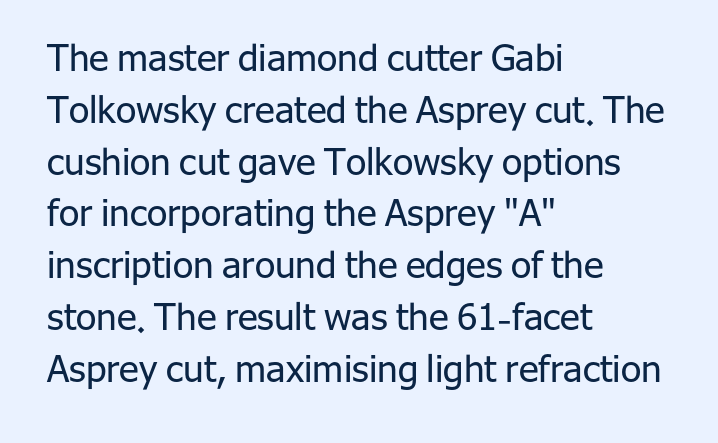
Q: Is the text bold? A: No.
Q: Is the text italic (slanted)? A: No, it is upright.
Q: Is the typeface a serif or a sans-serif typeface? A: Sans-serif.
Q: Is the text underlined? A: No.
Q: How is the paragraph aligned? A: Left-aligned.
Q: Is the spacing between letters normal or unusually wide? A: Normal.
Q: Is the spacing between lines tight, normal or loose? A: Normal.
Q: Width (condensed, normal, or wide)? A: Normal.
Q: Stroke contrast? A: Low.
Q: x-height? A: Medium.
Q: Monospaced? A: No.
